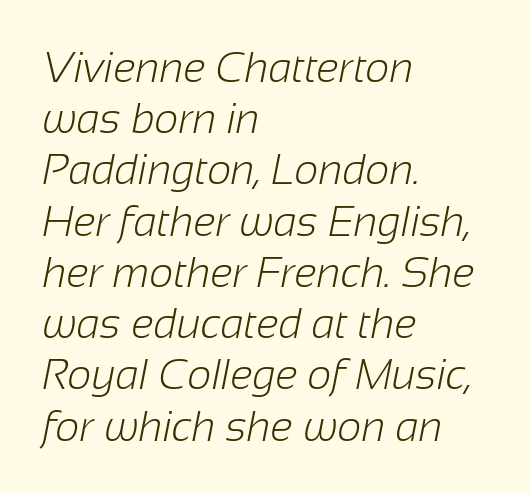
Is the letter spacing exaggerated? No — it looks like the ordinary default. Looks like regular typesetting: each glyph gets only the width it needs. Quick note: underline off. The passage is arranged the way most books set body copy — flush left. Vertical stems look standard width or narrower in stroke. The letters carry no serifs — their stems end cleanly without finishing strokes.
